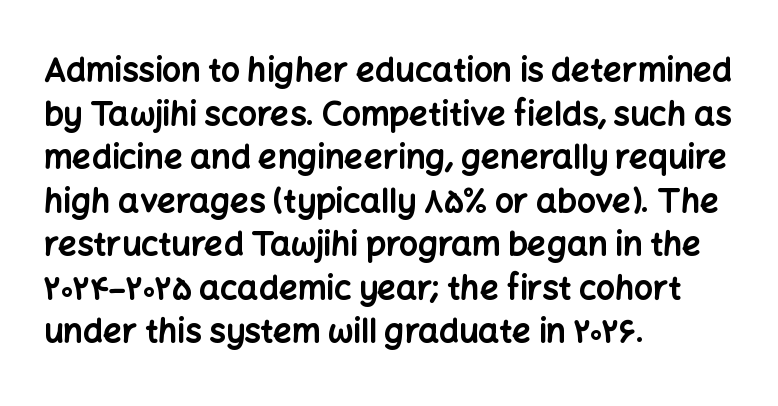
{"serif": "no", "italic": "no", "bold": "yes", "weight": "bold", "width": "normal", "stroke_contrast": "low", "x_height": "medium", "monospaced": "no", "underline": "no", "align": "left", "line_spacing": "normal", "line_spacing_ratio": 1.32, "letter_spacing": "normal", "letter_spacing_em": 0.0, "glyph_px": 33}
